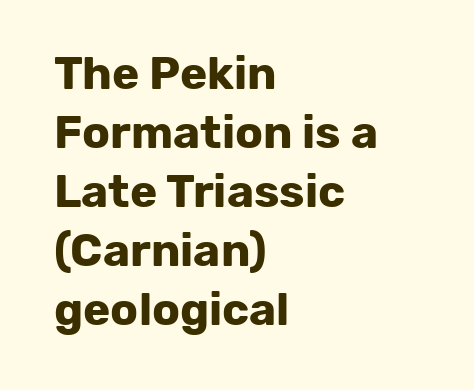
These lines carry a lot of weight — the face is fully bold. The face used here is a sans, in the tradition of grotesques and geometrics. Nope, not italic — everything's standing straight. Line beginnings align vertically; line endings do not. Proportional: the letters do not fall into vertical columns. The block of text has a typical density, with ordinary space between rows.
